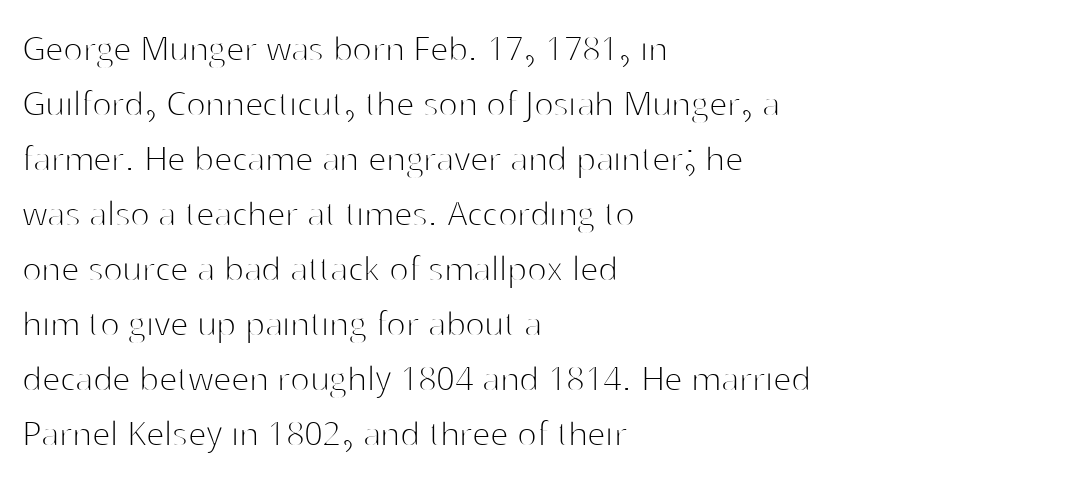
Q: Is the text bold? A: No.
Q: Is the text italic (slanted)? A: No, it is upright.
Q: Is the typeface a serif or a sans-serif typeface? A: Sans-serif.
Q: Is the text underlined? A: No.
Q: How is the paragraph aligned? A: Left-aligned.
Q: Is the spacing between letters normal or unusually wide? A: Normal.
Q: Is the spacing between lines tight, normal or loose? A: Normal.
Q: Width (condensed, normal, or wide)? A: Normal.
Q: Stroke contrast? A: High.
Q: x-height? A: Medium.
Q: Monospaced? A: No.
